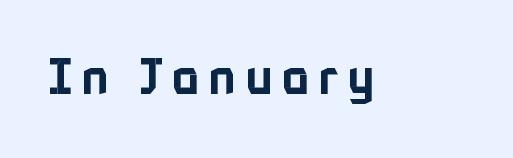
Every character sits straight up, as roman type does. This sample has the flowing, uneven cadence of proportional lettering. Check under the words: just untouched page. Check where the strokes stop: nothing finishes them off — pure sans.
